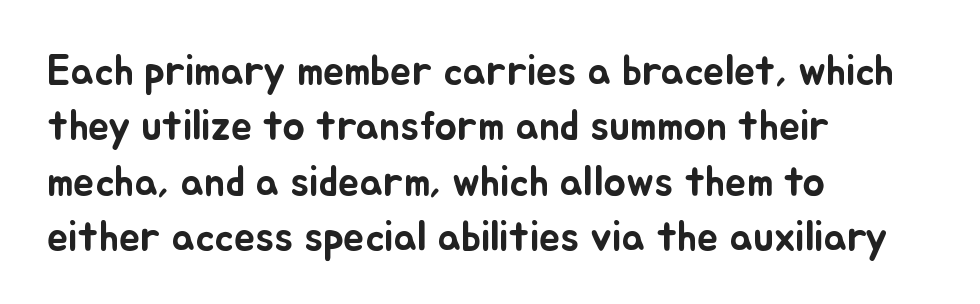
{"italic": "no", "width": "normal", "stroke_contrast": "low", "x_height": "small", "monospaced": "no", "underline": "no", "align": "left", "line_spacing": "normal", "line_spacing_ratio": 1.32, "letter_spacing": "normal", "letter_spacing_em": 0.0, "glyph_px": 42}
